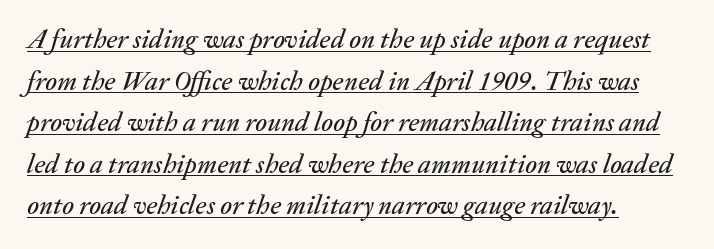
The image shows 27 px text type, italic (leaning right); set left-aligned, normal line spacing (1.54x), normal letter spacing, underlined.
